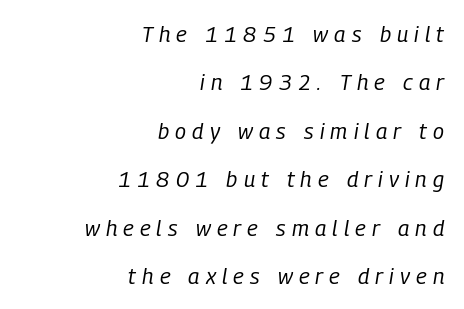
Students, note that the glyphs here are deliberately spaced far apart. No letter is thick-stroked: the sample isn't bold. Casual observation: everything's shoved over to the right. If you measured baseline to baseline, you'd find a long distance.
